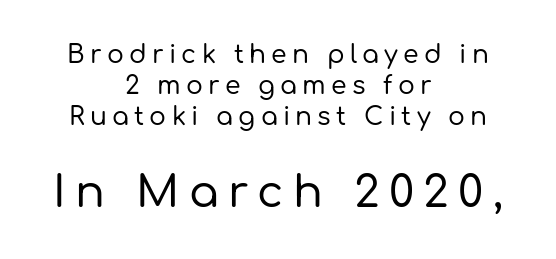
The image shows 44 px sans-serif type, upright; set centered, line spacing 1.24x, unusually wide letter spacing (+0.21 em), not underlined; the second (bottom) block is 1.76x larger; low stroke contrast and a medium x-height.
